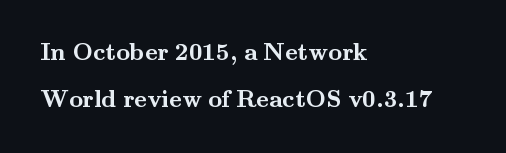
{"italic": "no", "bold": "yes", "underline": "no", "align": "left", "line_spacing": "loose", "line_spacing_ratio": 1.97, "letter_spacing": "normal", "letter_spacing_em": 0.0, "glyph_px": 24}
